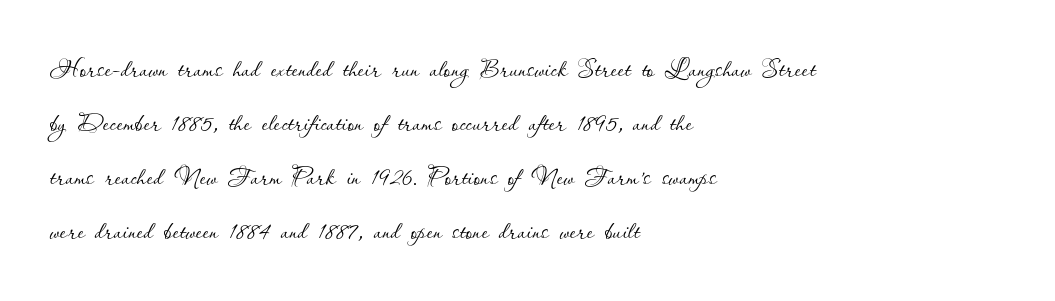
{"bold": "no", "weight": "thin", "width": "normal", "stroke_contrast": "low", "x_height": "small", "monospaced": "no", "underline": "no", "align": "left", "line_spacing": "normal", "line_spacing_ratio": 1.59, "letter_spacing": "normal", "letter_spacing_em": 0.0, "glyph_px": 34}
